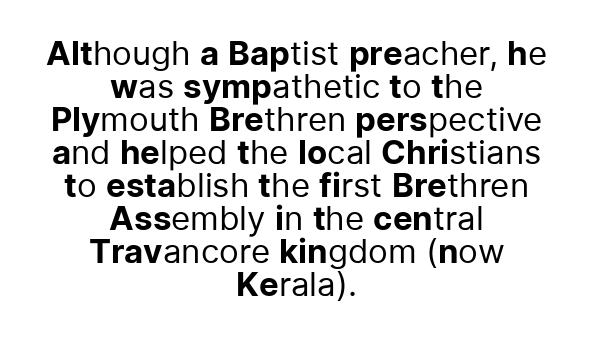
The image shows 33 px regular-weight sans-serif type, upright; set centered, tight line spacing (1.0x), normal letter spacing, not underlined; low stroke contrast and a medium x-height.
